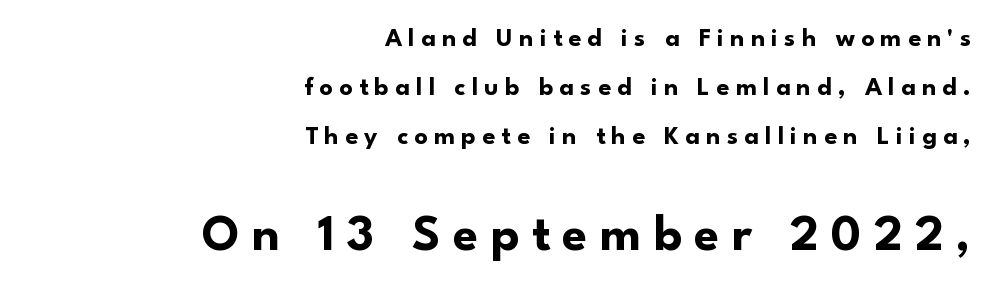
Q: Is the text bold? A: Yes.
Q: Is the text italic (slanted)? A: No, it is upright.
Q: Is the typeface a serif or a sans-serif typeface? A: Sans-serif.
Q: Is the text underlined? A: No.
Q: How is the paragraph aligned? A: Right-aligned.
Q: Is the spacing between letters normal or unusually wide? A: Unusually wide.
Q: Which block of text is set in a larger size, the first (top) or the second (bottom)? A: The second (bottom) one.
Q: Width (condensed, normal, or wide)? A: Normal.
Q: Stroke contrast? A: Low.
Q: x-height? A: Small.
Q: Monospaced? A: No.
